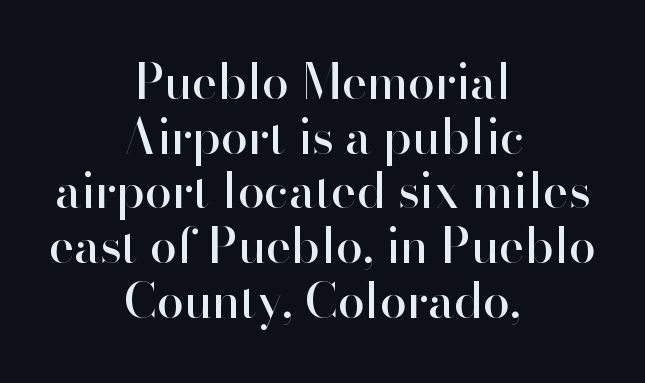
Clear beneath every line of the passage. Each word holds together tightly as a unit, with standard inter-letter gaps. The type family on display is of the sans-serif kind. Cramped leading.
